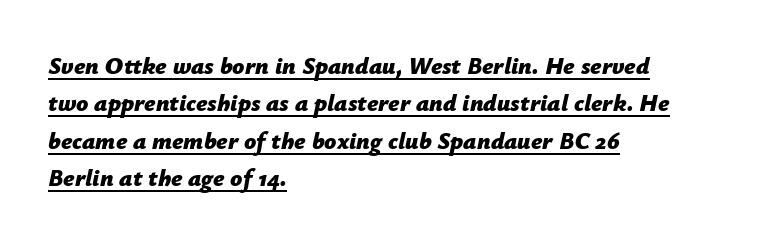
Q: Is the text bold? A: Yes.
Q: Is the text italic (slanted)? A: Yes, it leans right by about 12 degrees.
Q: Is the text underlined? A: Yes.
Q: How is the paragraph aligned? A: Left-aligned.
Q: Is the spacing between letters normal or unusually wide? A: Normal.
Q: Is the spacing between lines tight, normal or loose? A: Normal.
